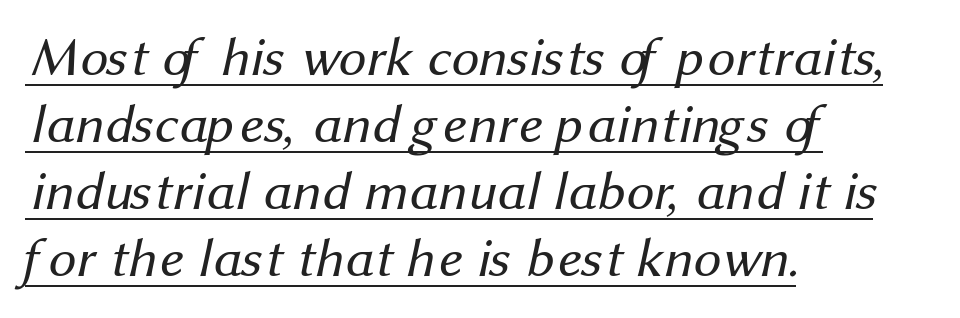
Looks like regular typesetting: each glyph gets only the width it needs. Each line starts at the same left margin while the right side varies. Look at the tracking — it's just the regular setting, nothing added. Check where the strokes stop: nothing finishes them off — pure sans. No heavy texture on the line: the type isn't bold. What decoration does the sample have? An underline.
